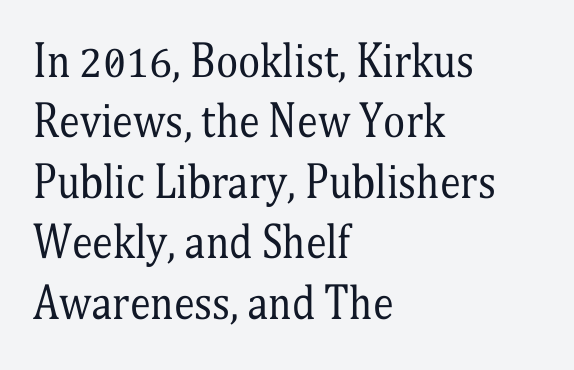
The image shows 42 px regular-weight, condensed serif type, upright; set left-aligned, normal line spacing (1.44x), normal letter spacing, not underlined; medium stroke contrast and a medium x-height.
